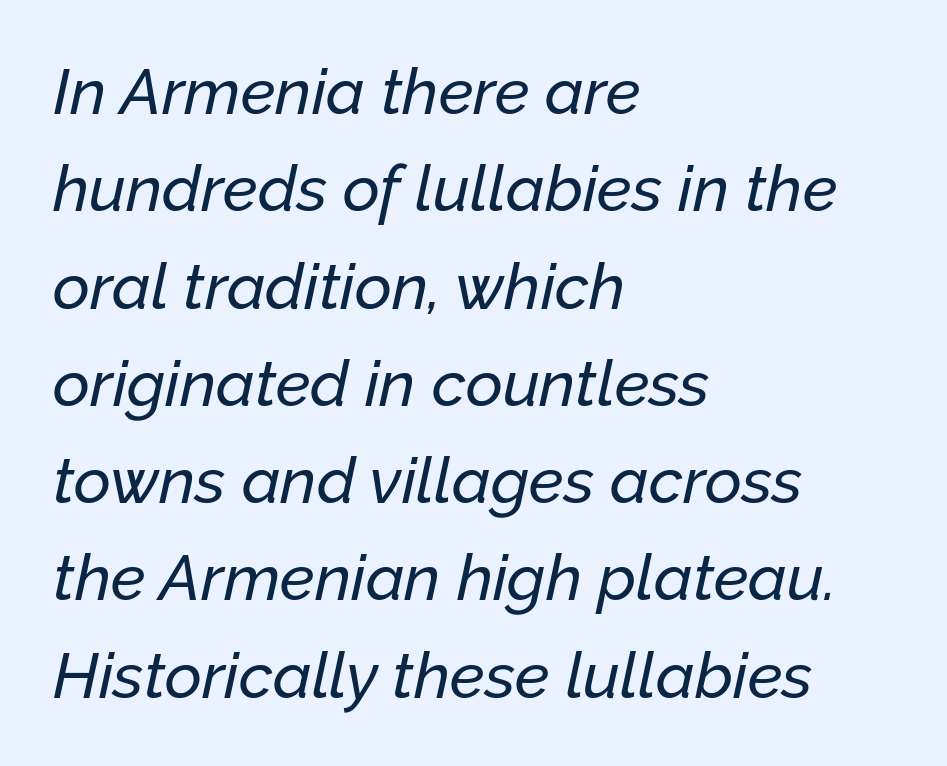
{"italic": "yes", "lean": "right", "slant_degrees": 12, "width": "normal", "stroke_contrast": "low", "x_height": "medium", "monospaced": "no", "underline": "no", "align": "left", "line_spacing": "normal", "line_spacing_ratio": 1.52, "letter_spacing": "normal", "letter_spacing_em": 0.0, "glyph_px": 64}
